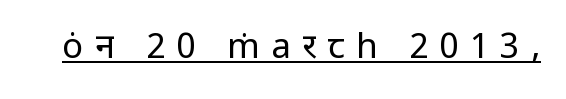
Q: Is the text bold? A: No.
Q: Is the text italic (slanted)? A: No, it is upright.
Q: Is the typeface a serif or a sans-serif typeface? A: Sans-serif.
Q: Is the text underlined? A: Yes.
Q: Is the spacing between letters normal or unusually wide? A: Unusually wide.
Q: Width (condensed, normal, or wide)? A: Normal.
Q: Stroke contrast? A: Low.
Q: x-height? A: Medium.
Q: Monospaced? A: No.
